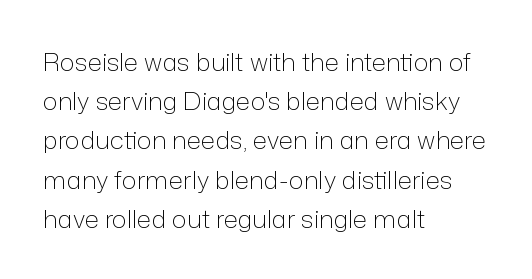
Is this a heavy cut? Hardly; it is regular or lighter. In CSS terms this would be text-align: left. Words appear dense and cohesive because spacing is normal. The gap between lines stays unmarked. Reading down the column, the eye jumps a familiar distance to each next line. This is roman type, the default non-slanted kind.
